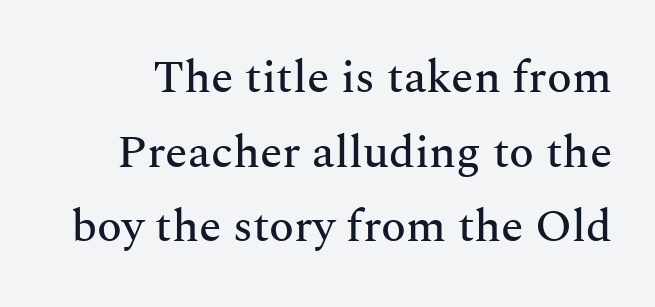
Small tapered or slab feet sit at the stroke ends, so this counts as serif. The glyphs are unaccompanied by any horizontal stroke below them. The tracking reads as untouched default to a designer's eye. Ascenders rise straight up at ninety degrees. Successive baselines arrive at the customary interval. You could not count columns in this text — the font is proportionally spaced.
